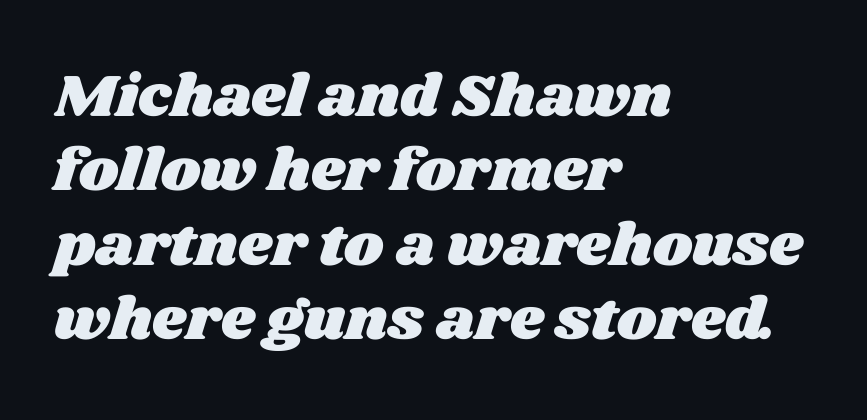
Nothing unusual about the tracking: characters are spaced as the font intends. Each line starts at the same left margin while the right side varies. Proportional: the letters do not fall into vertical columns. Unmarked baselines from the first word to the last.
